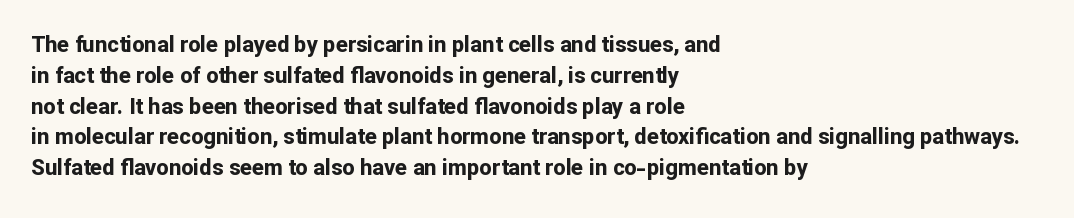
The image shows 22 px bold type, upright; set left-aligned, normal line spacing (1.4x), normal letter spacing, not underlined.
